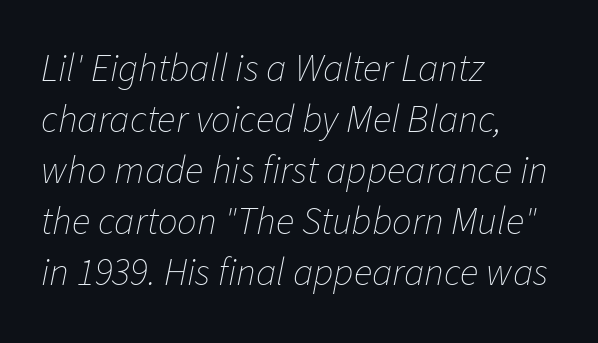
Q: Is the text bold? A: No.
Q: Is the text italic (slanted)? A: Yes, it leans right by about 11 degrees.
Q: Is the text underlined? A: No.
Q: How is the paragraph aligned? A: Left-aligned.
Q: Is the spacing between letters normal or unusually wide? A: Normal.
Q: Is the spacing between lines tight, normal or loose? A: Normal.
Q: Width (condensed, normal, or wide)? A: Normal.
Q: Stroke contrast? A: Low.
Q: x-height? A: Medium.
Q: Monospaced? A: No.
